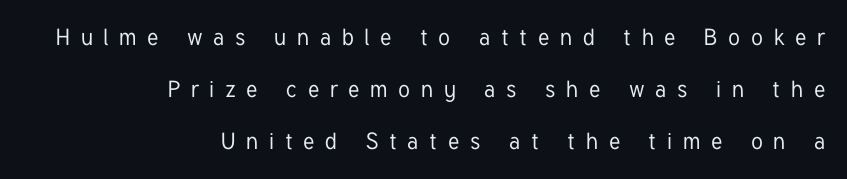
The image shows 23 px text type, upright; set right-aligned, loose line spacing (2.26x), unusually wide letter spacing (+0.47 em), not underlined.
